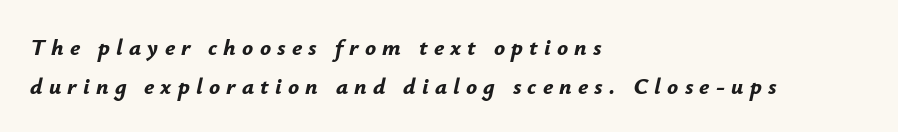
Q: Is the text bold? A: Yes.
Q: Is the text italic (slanted)? A: Yes, it leans right by about 12 degrees.
Q: Is the text underlined? A: No.
Q: How is the paragraph aligned? A: Left-aligned.
Q: Is the spacing between letters normal or unusually wide? A: Unusually wide.
